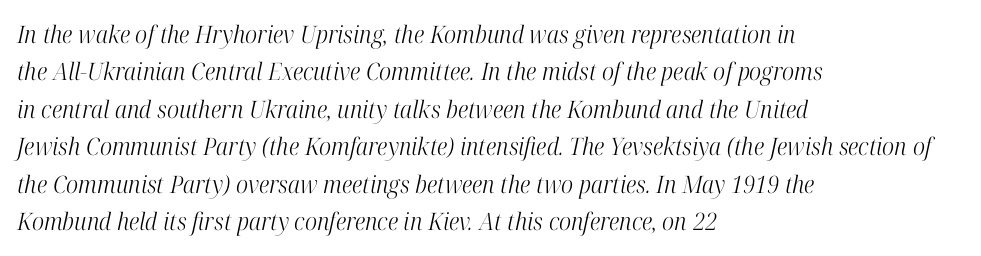
Q: Is the text bold? A: No.
Q: Is the text italic (slanted)? A: Yes, it leans right by about 12 degrees.
Q: Is the text underlined? A: No.
Q: How is the paragraph aligned? A: Left-aligned.
Q: Is the spacing between letters normal or unusually wide? A: Normal.
Q: Is the spacing between lines tight, normal or loose? A: Normal.
